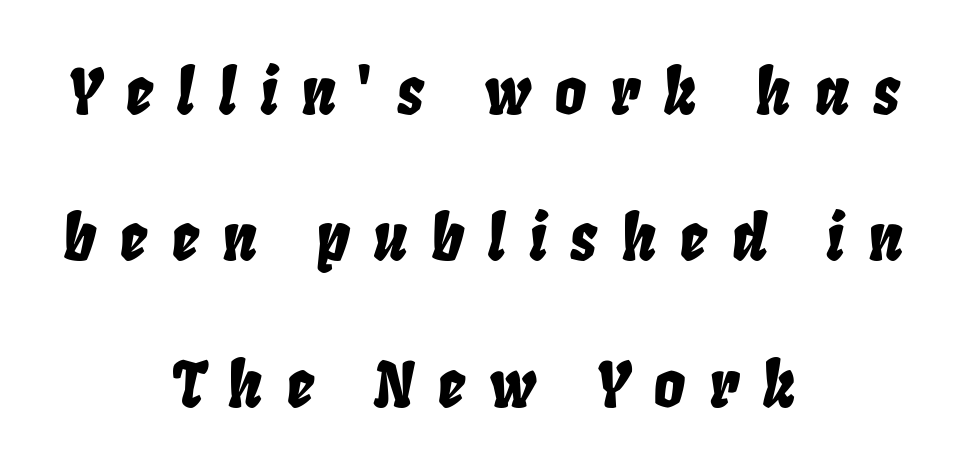
Q: Is the text italic (slanted)? A: Yes, it leans right by about 8 degrees.
Q: Is the text underlined? A: No.
Q: How is the paragraph aligned? A: Centered.
Q: Is the spacing between letters normal or unusually wide? A: Unusually wide.
Q: Is the spacing between lines tight, normal or loose? A: Loose.
Q: Width (condensed, normal, or wide)? A: Condensed.
Q: Stroke contrast? A: Low.
Q: x-height? A: Large.
Q: Monospaced? A: No.
